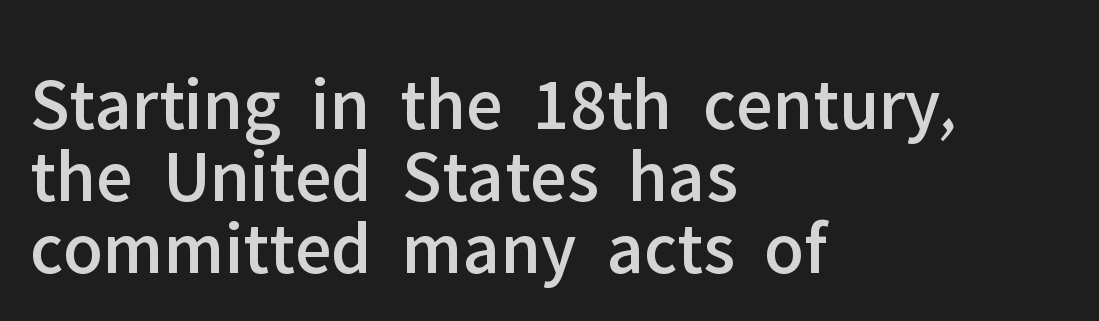
Descenders are the only things crossing below the line. A typesetter would label this face a sans. Posture: vertical. Leading is clearly below the norm, producing a dense column.
